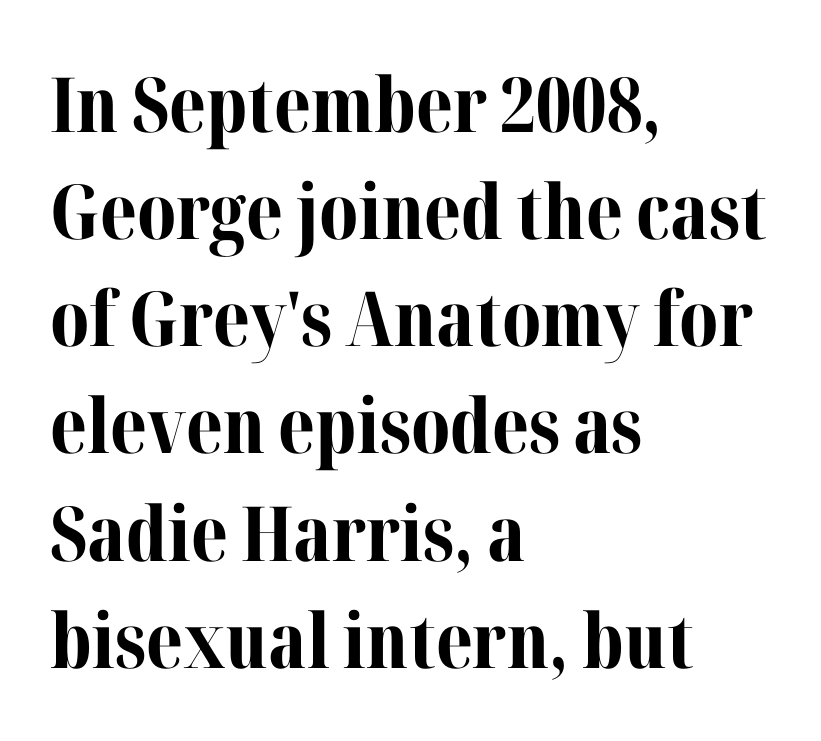
The image shows 76 px bold serif type, upright; set left-aligned, normal line spacing (1.41x), normal letter spacing, not underlined; medium stroke contrast and a medium x-height.
